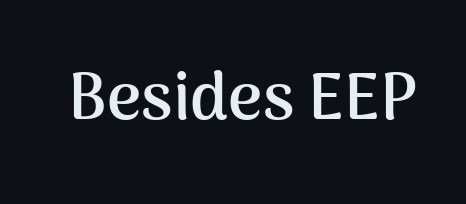
{"serif": "no", "italic": "no", "bold": "yes", "weight": "semibold", "width": "normal", "stroke_contrast": "medium", "x_height": "medium", "monospaced": "no", "underline": "no", "letter_spacing": "normal", "letter_spacing_em": 0.0, "glyph_px": 66}
